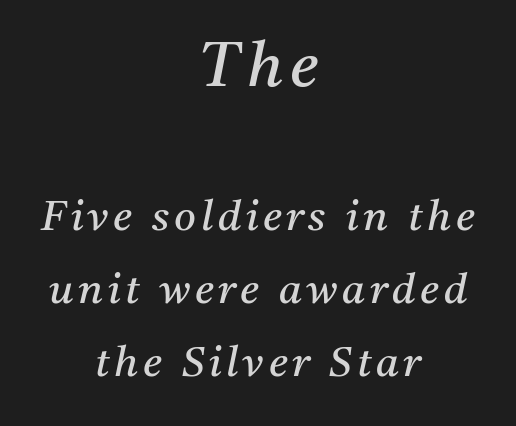
Any mark beneath the type? The region is blank. The text block is weighted toward neither margin, spreading evenly from the middle. Note the varied advance widths — an 'i' is clearly narrower than an 'm'. Stroke terminals: seriffed.
